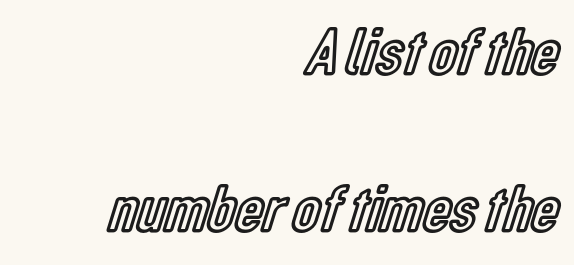
The image shows 68 px condensed type; set right-aligned, loose line spacing (2.31x), normal letter spacing, not underlined; a medium x-height.
